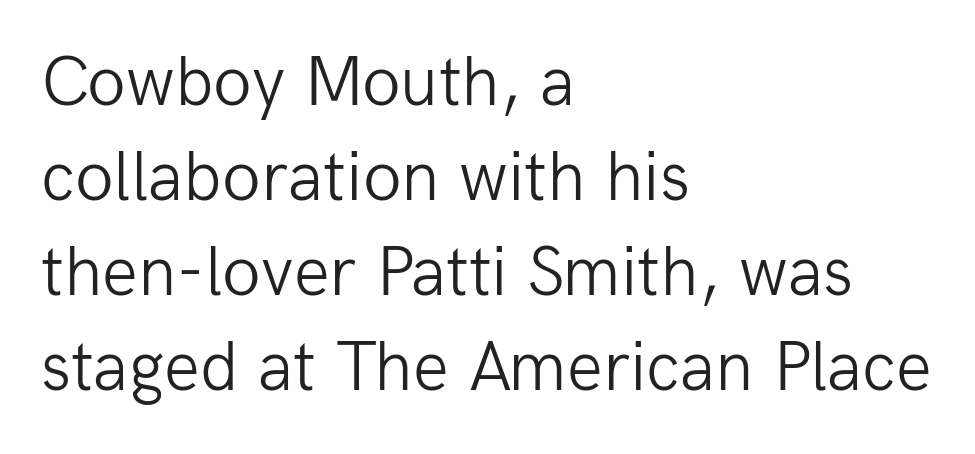
Q: Is the text bold? A: No.
Q: Is the text italic (slanted)? A: No, it is upright.
Q: Is the typeface a serif or a sans-serif typeface? A: Sans-serif.
Q: Is the text underlined? A: No.
Q: How is the paragraph aligned? A: Left-aligned.
Q: Is the spacing between letters normal or unusually wide? A: Normal.
Q: Is the spacing between lines tight, normal or loose? A: Normal.
Q: Width (condensed, normal, or wide)? A: Normal.
Q: Stroke contrast? A: Low.
Q: x-height? A: Medium.
Q: Monospaced? A: No.
